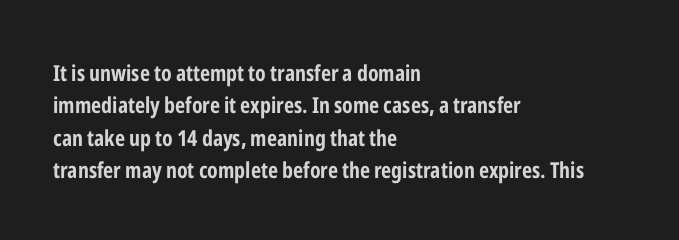
This block has exactly the height ordinary leading produces. A roman cut, with each character standing at attention. Typesetter's note: full bold, strokes at maximum text heaviness. The rendering anchors every line to the left-hand side.
